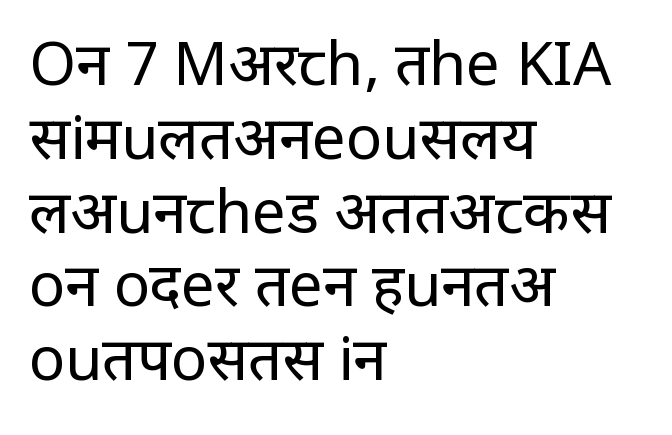
You could call the tracking neutral — neither tight nor loose. Nobody drew a line under any word here. The setting favours the left margin, as ordinary paragraphs usually do. This is roman type, the default non-slanted kind.
